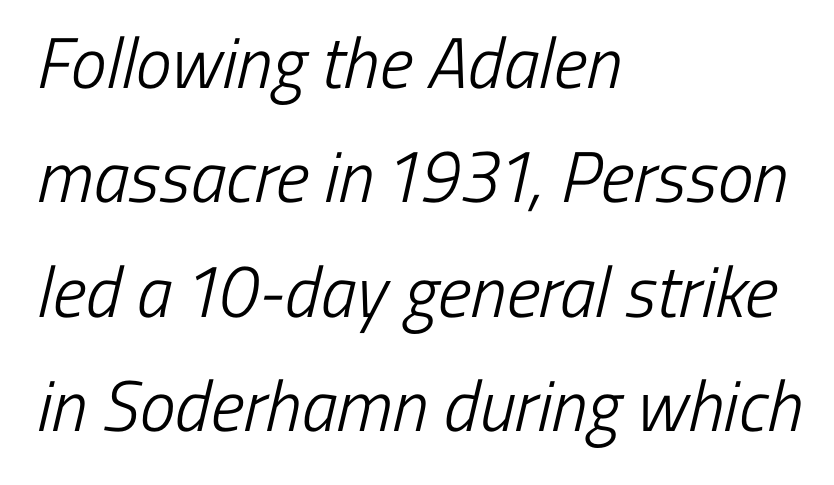
{"serif": "no", "bold": "no", "weight": "light", "width": "condensed", "stroke_contrast": "low", "x_height": "medium", "monospaced": "no", "underline": "no", "align": "left", "line_spacing": "normal", "line_spacing_ratio": 1.59, "letter_spacing": "normal", "letter_spacing_em": 0.0, "glyph_px": 72}
